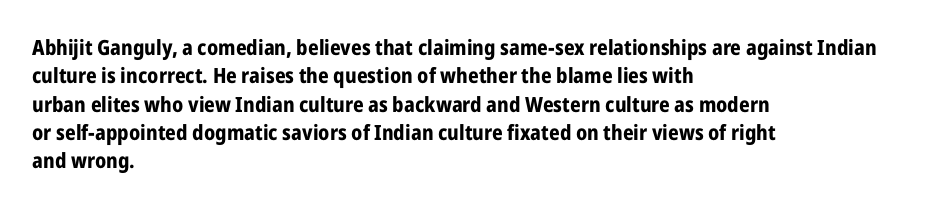
{"italic": "no", "bold": "yes", "underline": "no", "align": "left", "line_spacing": "normal", "line_spacing_ratio": 1.35, "letter_spacing": "normal", "letter_spacing_em": 0.0, "glyph_px": 21}
